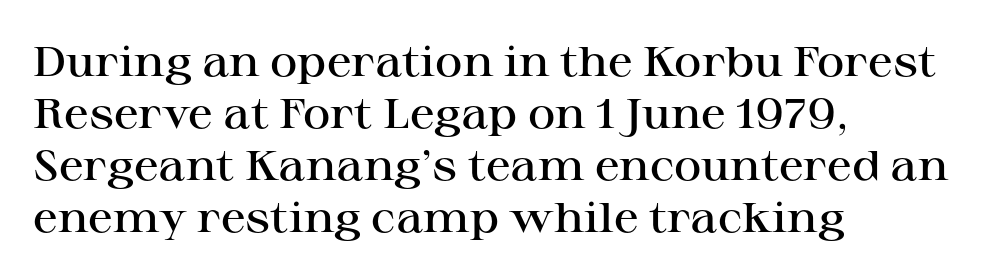
Compared with an ordinary text face, these strokes are moderately heavier — a semibold. Only glyphs here, with clear space below each row. A typesetter would call this zero additional tracking. Left-aligned paragraph, ragged on the right. Italic: no, the glyphs are upright roman.
